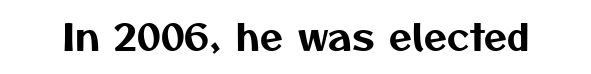
The line texture is even and compact thanks to regular tracking. Any mark beneath the type? The region is blank. The rendering uses natural spacing where letterforms have individual widths. Observe the absence of serifs on each vertical stroke in this sample.
